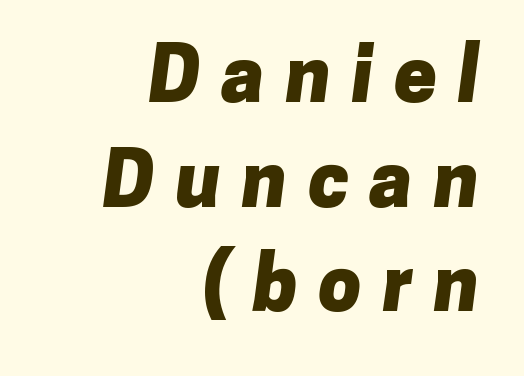
The image shows 77 px heavy sans-serif type; set right-aligned, normal line spacing (1.36x), unusually wide letter spacing (+0.27 em), not underlined; low stroke contrast and a medium x-height.
